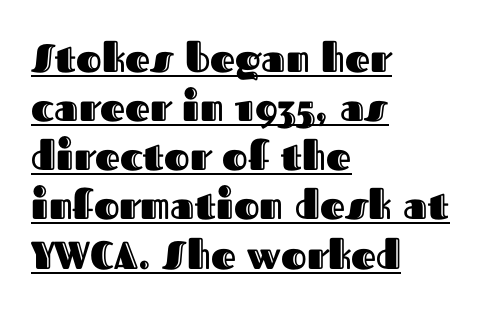
{"italic": "no", "width": "normal", "x_height": "medium", "monospaced": "no", "underline": "yes", "align": "left", "line_spacing": "normal", "line_spacing_ratio": 1.26, "letter_spacing": "normal", "letter_spacing_em": 0.0, "glyph_px": 39}
